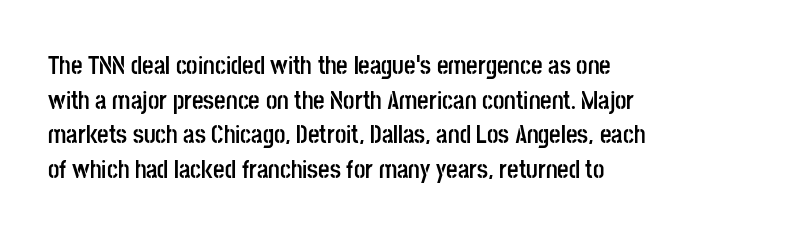
The type sits square on the baseline with zero lean. Summary of weight: heavy, a full bold. Rule under the text: the space is simply empty. Is the letter spacing exaggerated? No — it looks like the ordinary default.
